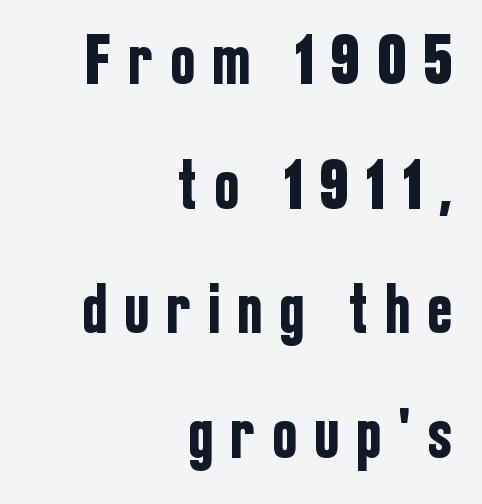
Someone cranked the tracking dial way up on this one. Only glyphs here, with clear space below each row. Vertical strokes here are truly vertical. Right-aligned paragraph, ragged on the left.
